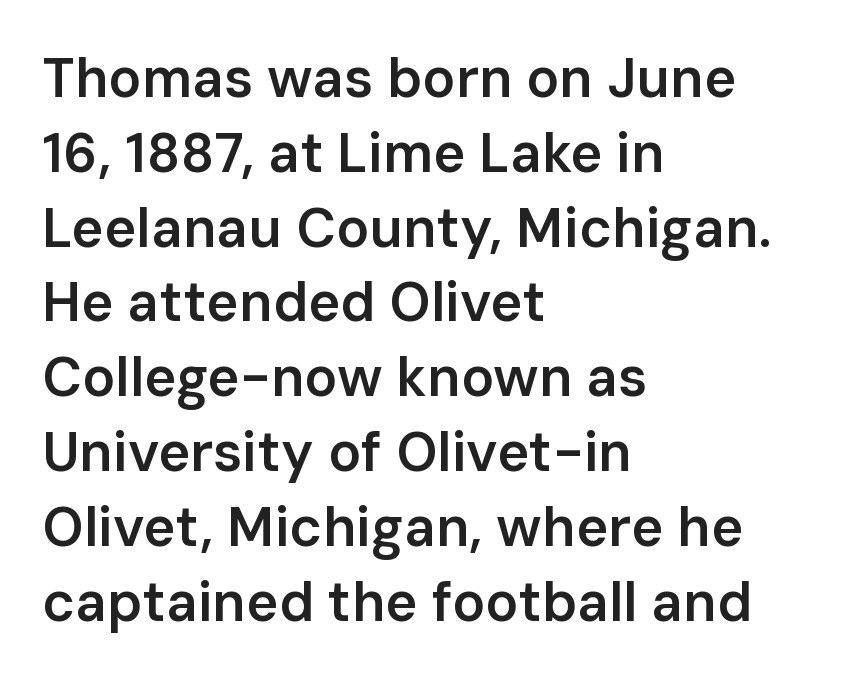
{"serif": "no", "italic": "no", "bold": "semi", "weight": "semibold", "width": "normal", "stroke_contrast": "low", "x_height": "medium", "monospaced": "no", "underline": "no", "align": "left", "line_spacing": "normal", "line_spacing_ratio": 1.36, "letter_spacing": "normal", "letter_spacing_em": 0.0, "glyph_px": 55}
